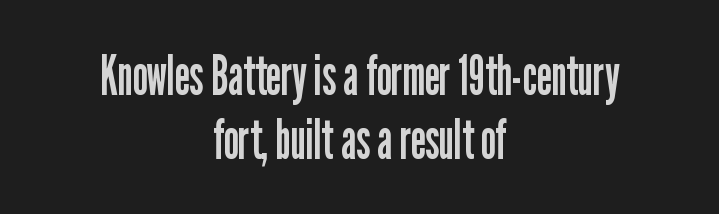
The image shows 56 px regular-weight, condensed sans-serif type, upright; set centered, tight line spacing (1.15x), normal letter spacing, not underlined; low stroke contrast and a medium x-height.
